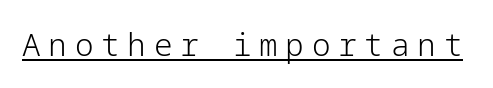
The image shows 31 px light sans-serif type, upright; set unusually wide letter spacing (+0.25 em), underlined; low stroke contrast and a medium x-height.
